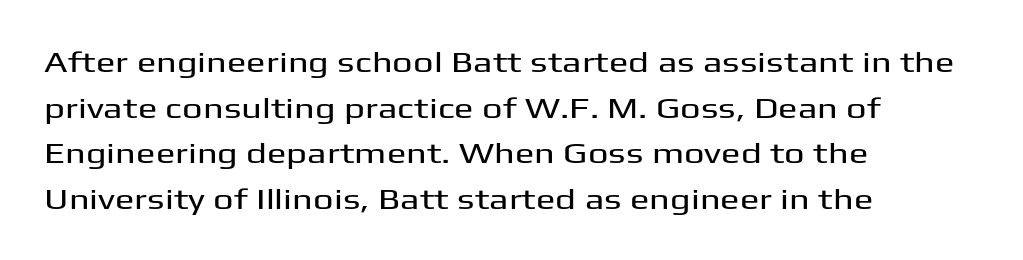
The image shows 29 px wide sans-serif type, upright; set left-aligned, normal line spacing (1.57x), normal letter spacing, not underlined; medium stroke contrast and a medium x-height.
